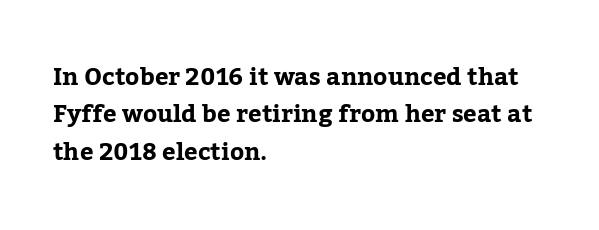
{"italic": "no", "underline": "no", "align": "left", "line_spacing": "normal", "line_spacing_ratio": 1.56, "letter_spacing": "normal", "letter_spacing_em": 0.0, "glyph_px": 24}
